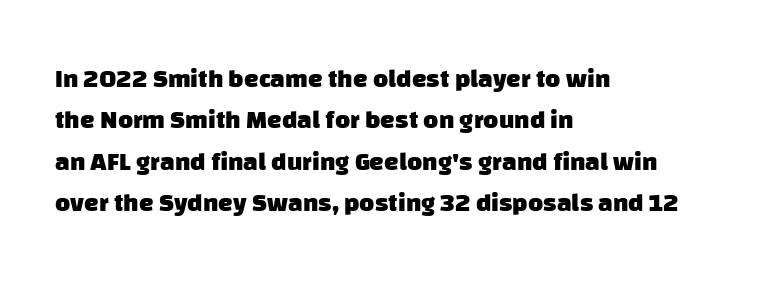
Check under the words: just untouched page. Which margin do the lines hug? The left one — the right edge is uneven. Is the type bold? Yes — the strokes are clearly thick and heavy. This sample keeps an unexceptional amount of space between lines. The line texture is even and compact thanks to regular tracking.
